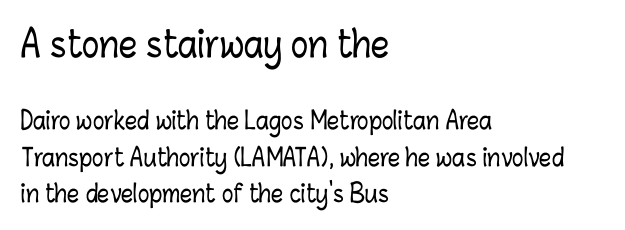
{"italic": "no", "width": "condensed", "stroke_contrast": "low", "x_height": "medium", "monospaced": "no", "underline": "no", "align": "left", "line_spacing": "normal", "line_spacing_ratio": 1.53, "letter_spacing": "normal", "letter_spacing_em": 0.0, "larger_block": "first", "size_ratio": 1.5, "glyph_px": 36}
